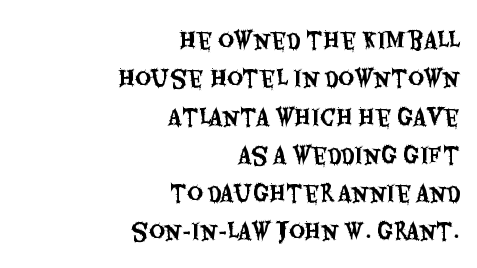
{"italic": "no", "underline": "no", "align": "right", "line_spacing_ratio": 1.74, "letter_spacing": "normal", "letter_spacing_em": 0.0, "glyph_px": 22}
